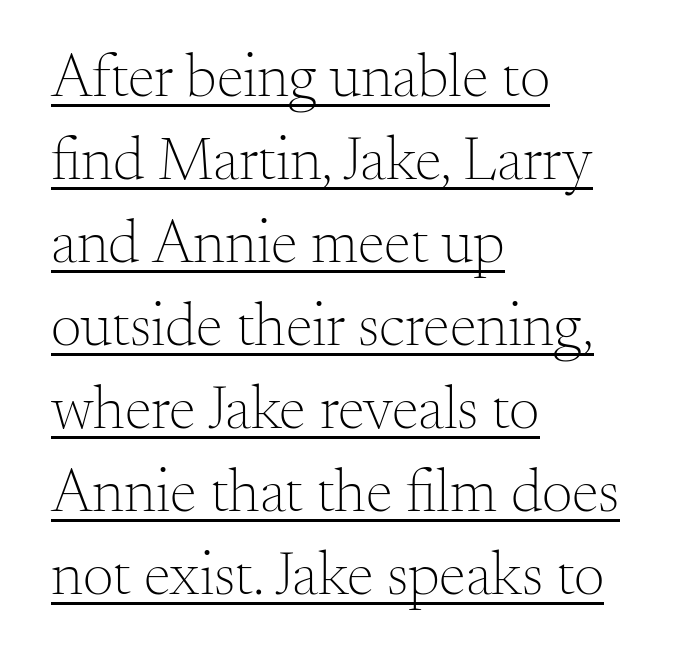
Letterform terminals end in serifs throughout the passage. Spacing between characters is what you'd get straight out of the box. Is there any slant? The stems are plumb. Each new line begins a customary step beneath the previous one. Heft: none added — not bold.
